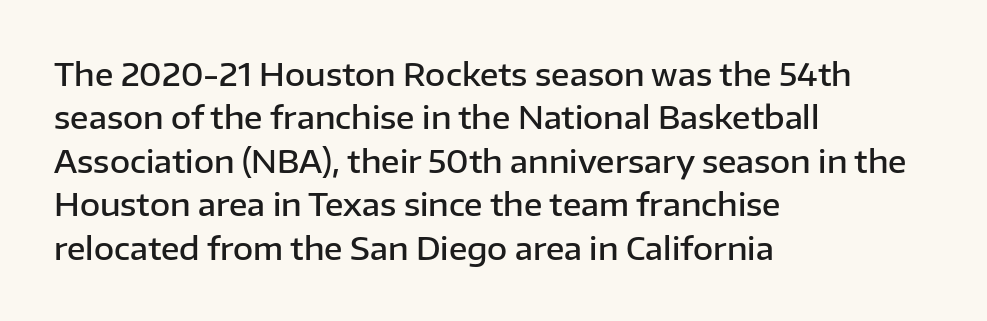
Q: Is the text bold? A: Semi-bold.
Q: Is the text italic (slanted)? A: No, it is upright.
Q: Is the typeface a serif or a sans-serif typeface? A: Sans-serif.
Q: Is the text underlined? A: No.
Q: How is the paragraph aligned? A: Left-aligned.
Q: Is the spacing between letters normal or unusually wide? A: Normal.
Q: Is the spacing between lines tight, normal or loose? A: Normal.
Q: Width (condensed, normal, or wide)? A: Normal.
Q: Stroke contrast? A: Low.
Q: x-height? A: Medium.
Q: Monospaced? A: No.
